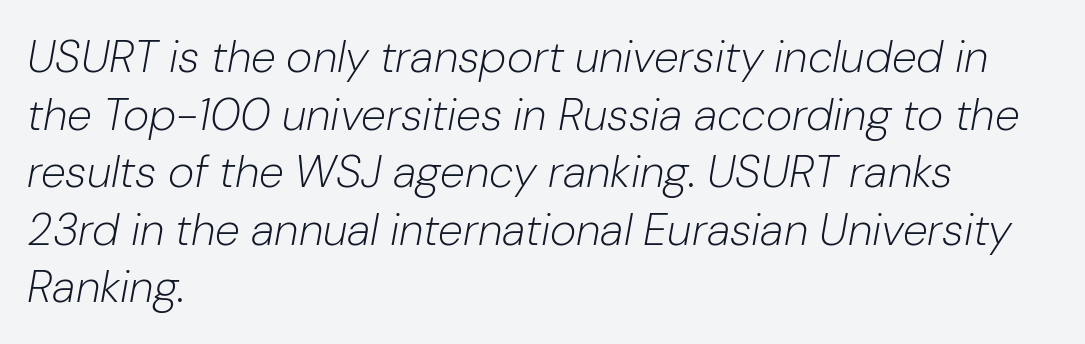
{"italic": "yes", "lean": "right", "slant_degrees": 10, "bold": "no", "weight": "light", "width": "normal", "stroke_contrast": "low", "x_height": "medium", "monospaced": "no", "underline": "no", "align": "left", "line_spacing": "normal", "line_spacing_ratio": 1.28, "letter_spacing": "normal", "letter_spacing_em": 0.0, "glyph_px": 45}
